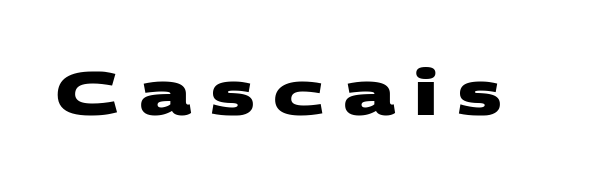
Think of a printed novel: that variable character pitch is what you see here. Short note: letters widely spaced. Serifs: no, the terminals of the letterforms are clean. Anything drawn beneath the words? Only blank space. What weight is shown? A full bold with thick strokes.
